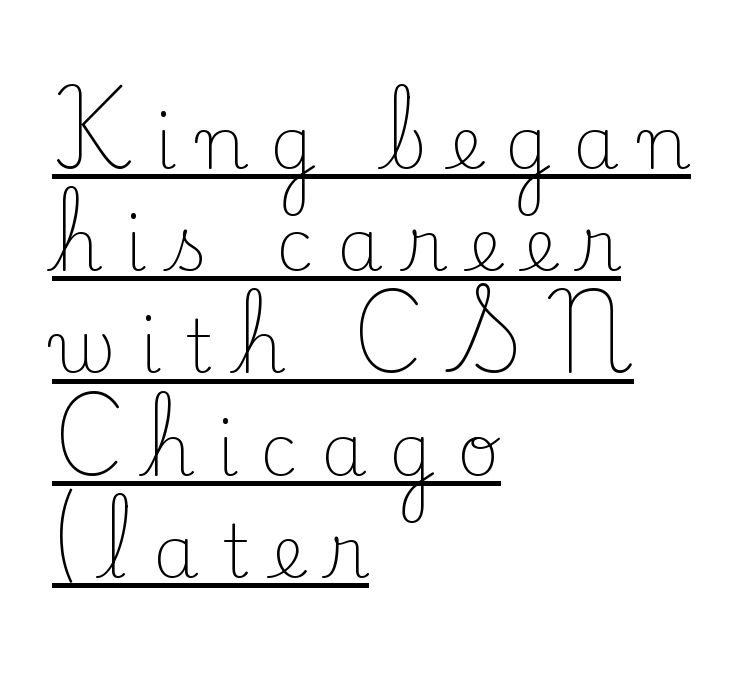
Q: Is the text bold? A: No.
Q: Is the text italic (slanted)? A: No, it is upright.
Q: Is the typeface a serif or a sans-serif typeface? A: Serif.
Q: Is the text underlined? A: Yes.
Q: How is the paragraph aligned? A: Left-aligned.
Q: Is the spacing between letters normal or unusually wide? A: Unusually wide.
Q: Is the spacing between lines tight, normal or loose? A: Normal.
Q: Width (condensed, normal, or wide)? A: Normal.
Q: Stroke contrast? A: Low.
Q: x-height? A: Small.
Q: Monospaced? A: No.
